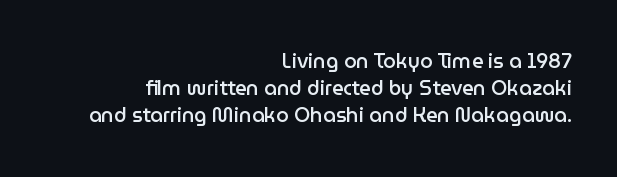
{"italic": "no", "bold": "semi", "underline": "no", "align": "right", "line_spacing": "normal", "line_spacing_ratio": 1.36, "letter_spacing": "normal", "letter_spacing_em": 0.0, "glyph_px": 20}
